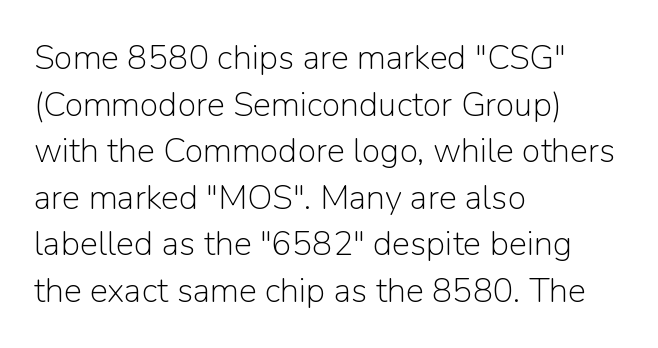
This is not heavy type; no bold has been used. Where is the straight margin? On the left. You can tell it's not italic because the verticals are truly vertical. Typographically, this falls in the sans-serif category.
